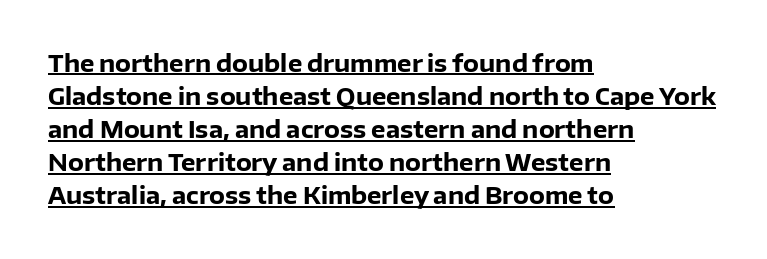
{"italic": "no", "bold": "yes", "underline": "yes", "align": "left", "line_spacing": "normal", "line_spacing_ratio": 1.44, "letter_spacing": "normal", "letter_spacing_em": 0.0, "glyph_px": 23}
